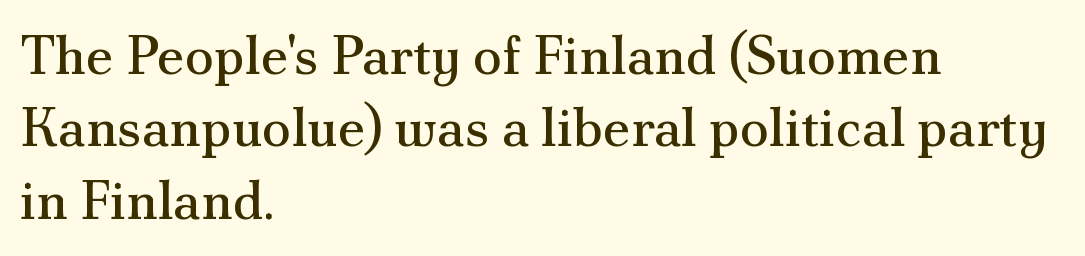
The image shows 54 px regular-weight serif type, upright; set left-aligned, normal line spacing (1.34x), normal letter spacing, not underlined; medium stroke contrast and a small x-height.
